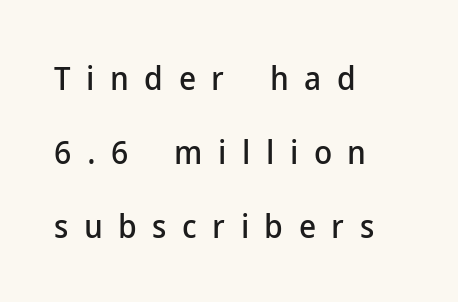
Q: Is the text italic (slanted)? A: No, it is upright.
Q: Is the typeface a serif or a sans-serif typeface? A: Sans-serif.
Q: Is the text underlined? A: No.
Q: How is the paragraph aligned? A: Left-aligned.
Q: Is the spacing between letters normal or unusually wide? A: Unusually wide.
Q: Is the spacing between lines tight, normal or loose? A: Loose.
Q: Width (condensed, normal, or wide)? A: Normal.
Q: Stroke contrast? A: Low.
Q: x-height? A: Medium.
Q: Monospaced? A: No.
